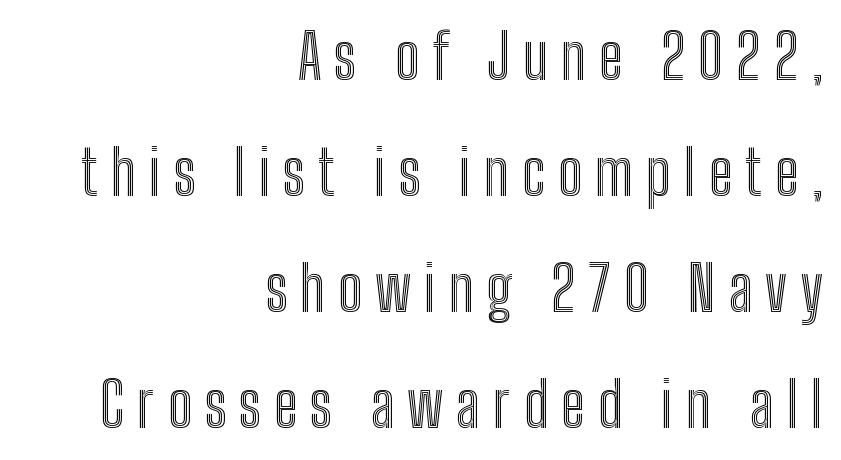
Q: Is the text italic (slanted)? A: No, it is upright.
Q: Is the text underlined? A: No.
Q: How is the paragraph aligned? A: Right-aligned.
Q: Is the spacing between letters normal or unusually wide? A: Unusually wide.
Q: Width (condensed, normal, or wide)? A: Condensed.
Q: x-height? A: Medium.
Q: Monospaced? A: No.
